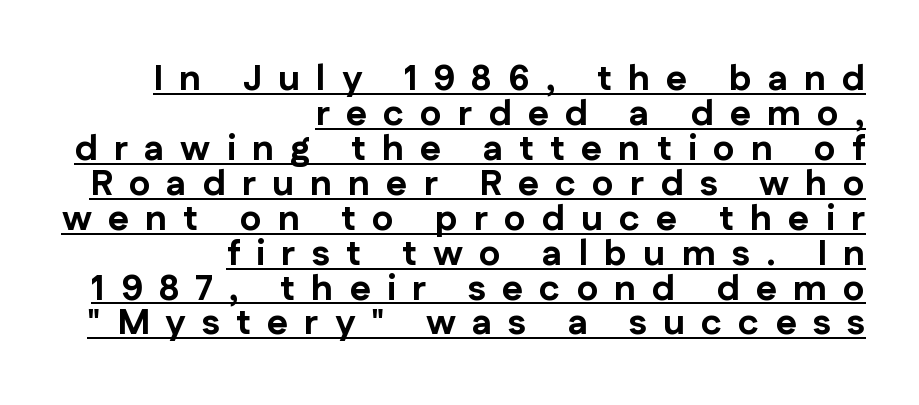
{"serif": "no", "italic": "no", "bold": "yes", "weight": "bold", "width": "normal", "stroke_contrast": "low", "x_height": "medium", "monospaced": "no", "underline": "yes", "align": "right", "line_spacing": "tight", "line_spacing_ratio": 0.97, "letter_spacing": "wide", "letter_spacing_em": 0.45, "glyph_px": 36}
